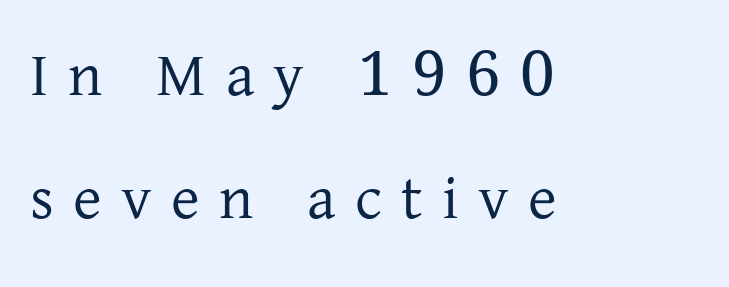
{"serif": "yes", "italic": "no", "bold": "no", "weight": "regular", "width": "normal", "stroke_contrast": "low", "x_height": "medium", "monospaced": "no", "underline": "no", "align": "left", "line_spacing": "loose", "line_spacing_ratio": 1.98, "letter_spacing": "wide", "letter_spacing_em": 0.31, "glyph_px": 62}
